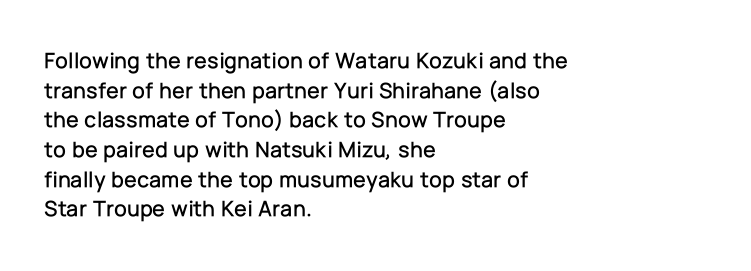
Q: Is the text italic (slanted)? A: No, it is upright.
Q: Is the text underlined? A: No.
Q: How is the paragraph aligned? A: Left-aligned.
Q: Is the spacing between letters normal or unusually wide? A: Normal.
Q: Is the spacing between lines tight, normal or loose? A: Normal.
